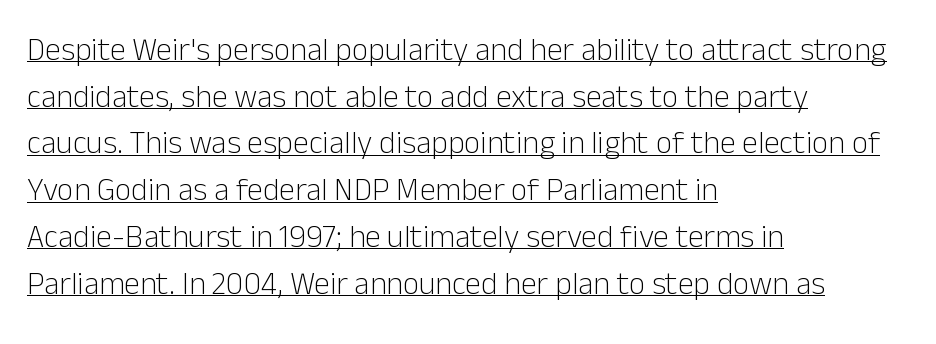
{"serif": "no", "italic": "no", "bold": "no", "weight": "light", "width": "normal", "stroke_contrast": "low", "x_height": "medium", "monospaced": "no", "underline": "yes", "align": "left", "line_spacing": "normal", "line_spacing_ratio": 1.46, "letter_spacing": "normal", "letter_spacing_em": 0.0, "glyph_px": 32}
